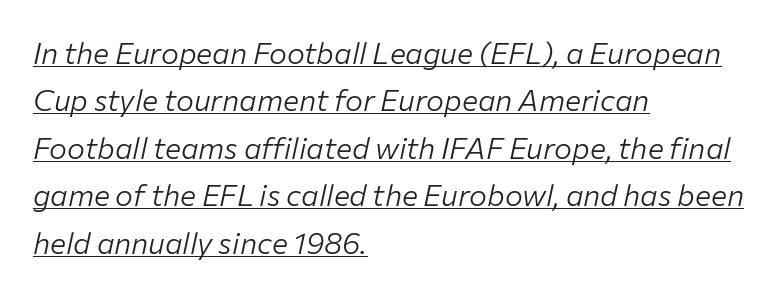
Q: Is the text bold? A: No.
Q: Is the text italic (slanted)? A: Yes, it leans right by about 12 degrees.
Q: Is the text underlined? A: Yes.
Q: How is the paragraph aligned? A: Left-aligned.
Q: Is the spacing between letters normal or unusually wide? A: Normal.
Q: Is the spacing between lines tight, normal or loose? A: Normal.
Q: Width (condensed, normal, or wide)? A: Normal.
Q: Stroke contrast? A: Low.
Q: x-height? A: Medium.
Q: Monospaced? A: No.
